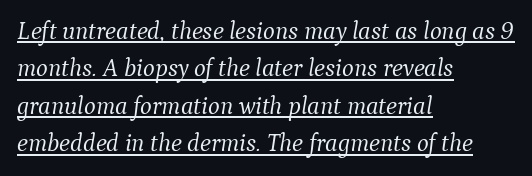
Quick note: underline on. Interline gaps are of average width in this sample. How are the letters spaced? Ordinarily, with no added tracking. The glyphs look as if they've been sheared to an angle. The weight would be labelled regular, book, light, or lighter still. Reading down the block, your eye returns to a fixed left position each line.
